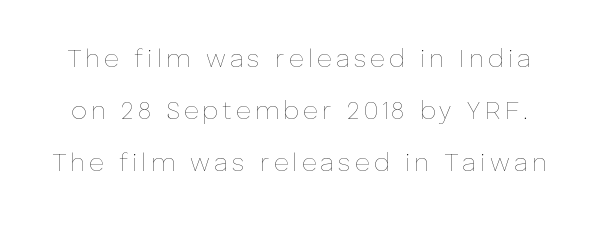
{"italic": "no", "bold": "no", "underline": "no", "line_spacing": "loose", "line_spacing_ratio": 2.09, "glyph_px": 25}
